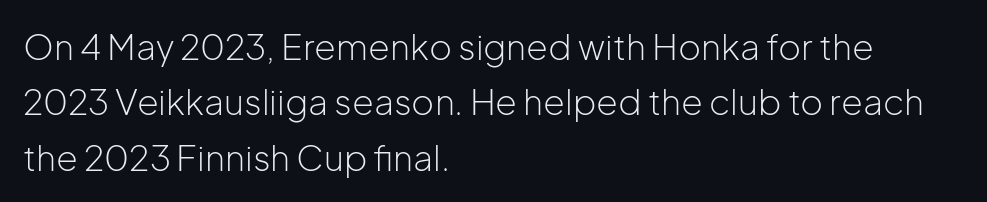
Q: Is the text bold? A: No.
Q: Is the text italic (slanted)? A: No, it is upright.
Q: Is the typeface a serif or a sans-serif typeface? A: Sans-serif.
Q: Is the text underlined? A: No.
Q: How is the paragraph aligned? A: Left-aligned.
Q: Is the spacing between letters normal or unusually wide? A: Normal.
Q: Is the spacing between lines tight, normal or loose? A: Normal.
Q: Width (condensed, normal, or wide)? A: Normal.
Q: Stroke contrast? A: Low.
Q: x-height? A: Medium.
Q: Monospaced? A: No.
